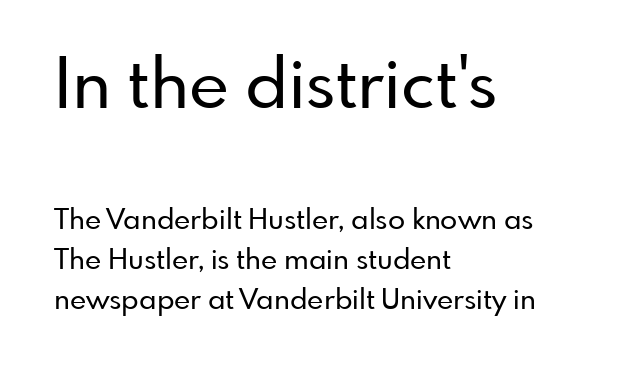
Q: Is the text italic (slanted)? A: No, it is upright.
Q: Is the typeface a serif or a sans-serif typeface? A: Sans-serif.
Q: Is the text underlined? A: No.
Q: How is the paragraph aligned? A: Left-aligned.
Q: Is the spacing between letters normal or unusually wide? A: Normal.
Q: Is the spacing between lines tight, normal or loose? A: Normal.
Q: Which block of text is set in a larger size, the first (top) or the second (bottom)? A: The first (top) one.
Q: Width (condensed, normal, or wide)? A: Normal.
Q: Stroke contrast? A: Low.
Q: x-height? A: Small.
Q: Monospaced? A: No.
